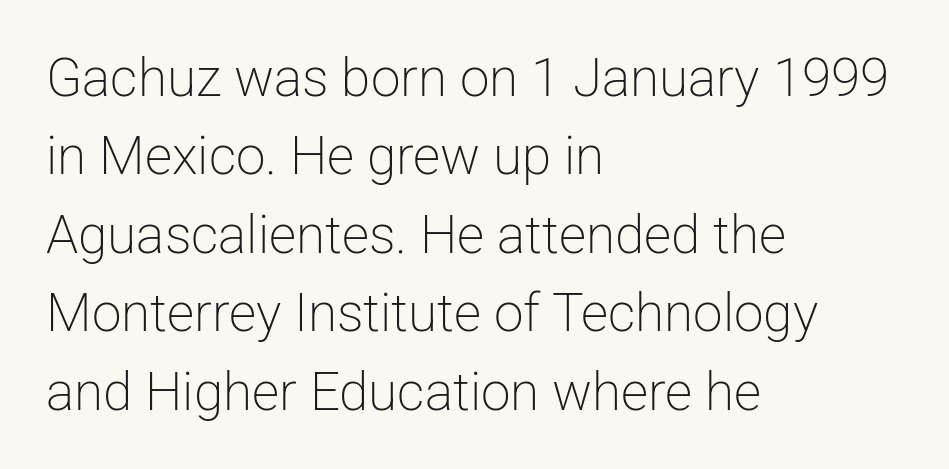
The rendering uses a moderate line-height, typical for paragraphs. Honestly, the letter spacing is just normal — you wouldn't notice it. The space beneath each line is pristine and unruled. The lines are quadded left.
